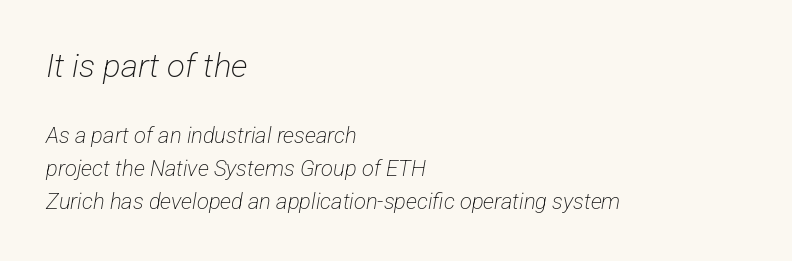
{"serif": "no", "bold": "no", "weight": "light", "width": "condensed", "stroke_contrast": "low", "x_height": "medium", "monospaced": "no", "underline": "no", "align": "left", "line_spacing": "normal", "line_spacing_ratio": 1.5, "letter_spacing": "normal", "letter_spacing_em": 0.0, "larger_block": "first", "size_ratio": 1.5, "glyph_px": 33}
